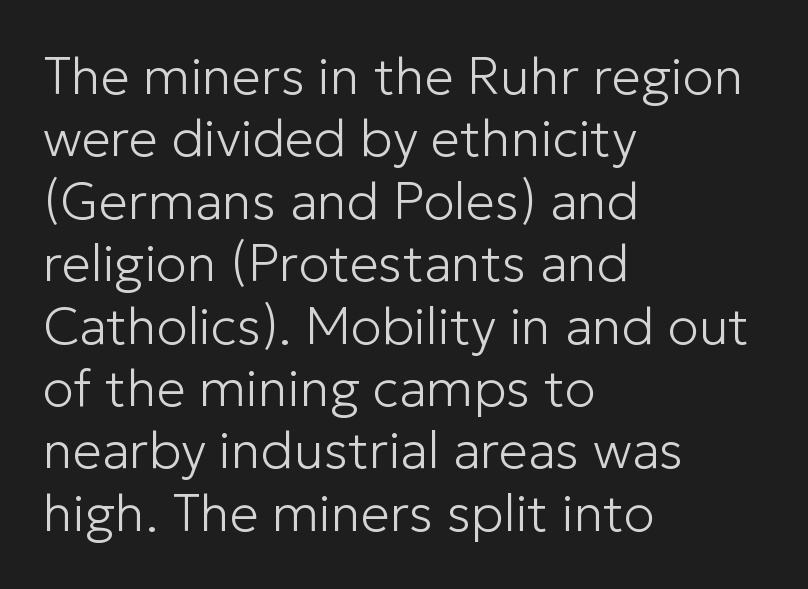
In terms of letterform style, serifs are entirely absent. In terms of letterspacing, this is plain default setting. Unmarked baselines from the first word to the last. Where is the straight margin? On the left. These lines were composed using upright roman letters.
